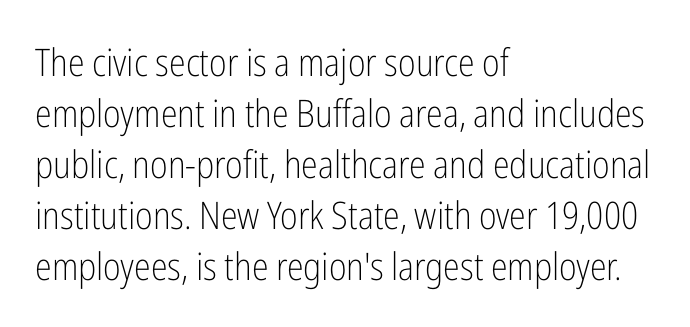
No italicization has been applied; the sample stays upright. Are there feet on the stems? There aren't — it's a sans. Just letters on the line, the space beneath them empty. Do the characters align in a grid? No, the font is proportional.
